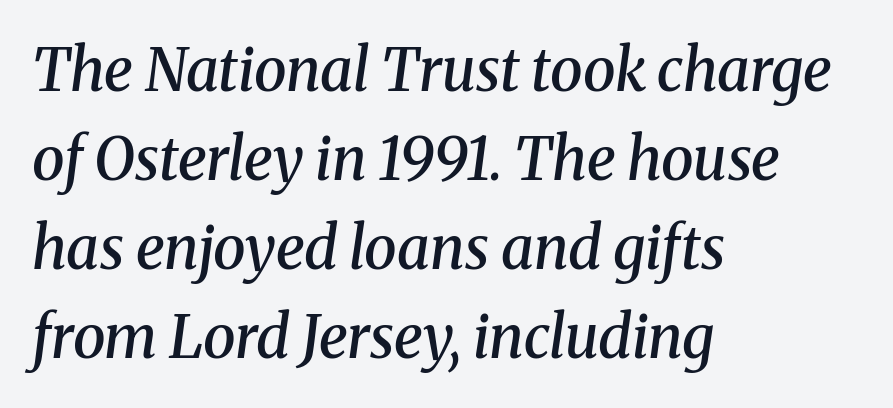
The image shows 59 px semibold serif type, italic (leaning right); set left-aligned, normal line spacing (1.51x), normal letter spacing, not underlined; medium stroke contrast and a medium x-height.
